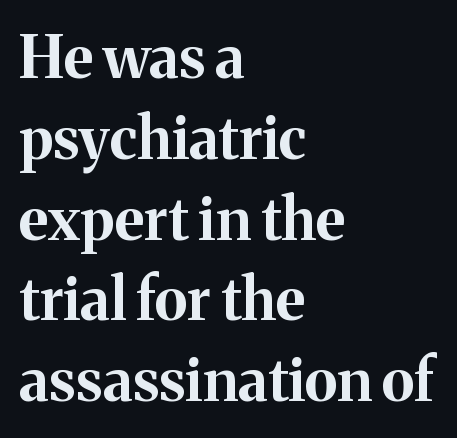
The image shows 59 px bold serif type, upright; set left-aligned, normal line spacing (1.37x), normal letter spacing, not underlined; medium stroke contrast and a medium x-height.
